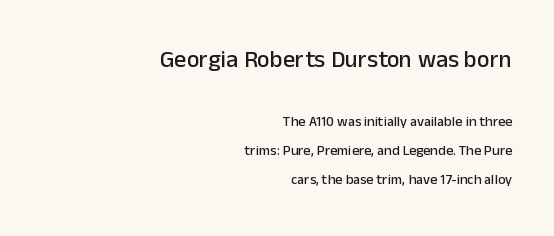
This block would shrink considerably if given ordinary leading; it's expanded now. This rendering leaves character spacing at its baseline value. The block sitting higher on the canvas is the one with enlarged characters. The lines in this sample share a right terminus and differ only in where they begin. A clean baseline with only descenders dipping below it.
